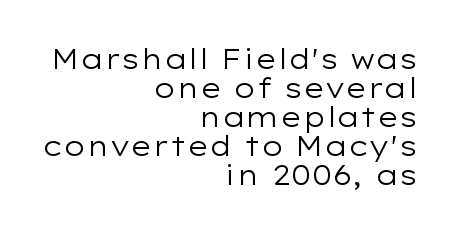
Q: Is the text bold? A: No.
Q: Is the text italic (slanted)? A: No, it is upright.
Q: Is the text underlined? A: No.
Q: How is the paragraph aligned? A: Right-aligned.
Q: Is the spacing between letters normal or unusually wide? A: Normal.
Q: Is the spacing between lines tight, normal or loose? A: Tight.
